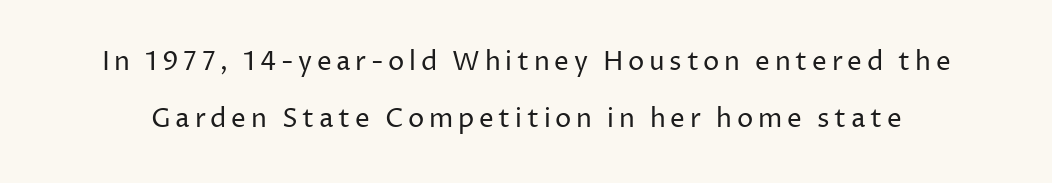
The image shows 26 px text type, upright; set loose line spacing (2.21x), not underlined.
